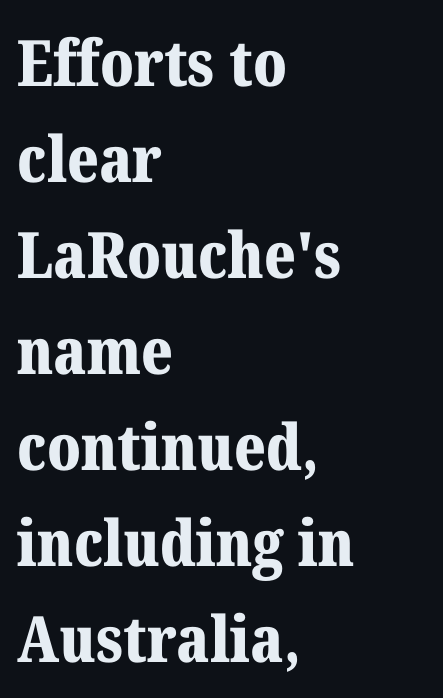
The image shows 64 px bold serif type, upright; set left-aligned, normal line spacing (1.5x), normal letter spacing, not underlined; medium stroke contrast and a medium x-height.
